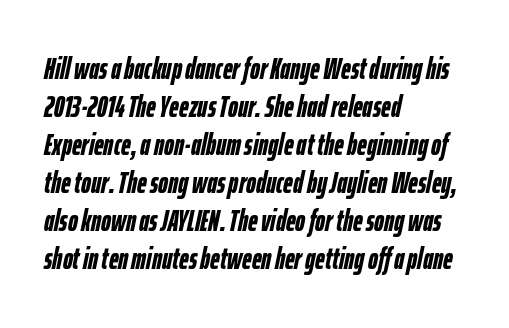
Q: Is the text bold? A: Yes.
Q: Is the text italic (slanted)? A: Yes, it leans right by about 12 degrees.
Q: Is the text underlined? A: No.
Q: How is the paragraph aligned? A: Left-aligned.
Q: Is the spacing between letters normal or unusually wide? A: Normal.
Q: Is the spacing between lines tight, normal or loose? A: Normal.
Q: Width (condensed, normal, or wide)? A: Condensed.
Q: Stroke contrast? A: Low.
Q: x-height? A: Medium.
Q: Monospaced? A: No.
